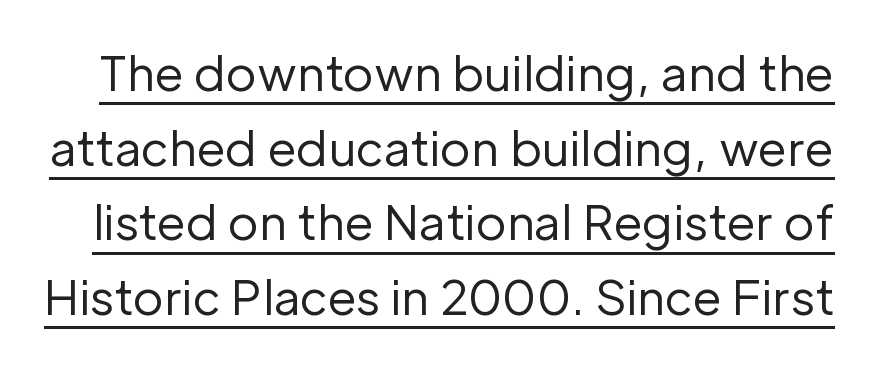
The image shows 47 px regular-weight sans-serif type, upright; set normal line spacing (1.59x), normal letter spacing, underlined; low stroke contrast and a medium x-height.
